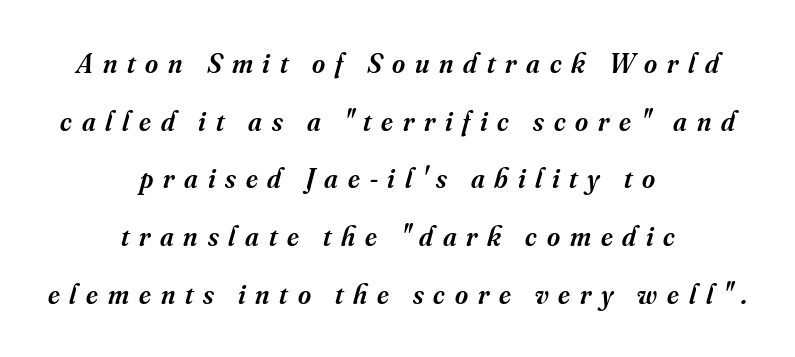
The image shows 28 px semibold serif type, italic (leaning right); set centered, loose line spacing (2.06x), unusually wide letter spacing (+0.35 em), not underlined; medium stroke contrast and a small x-height.
